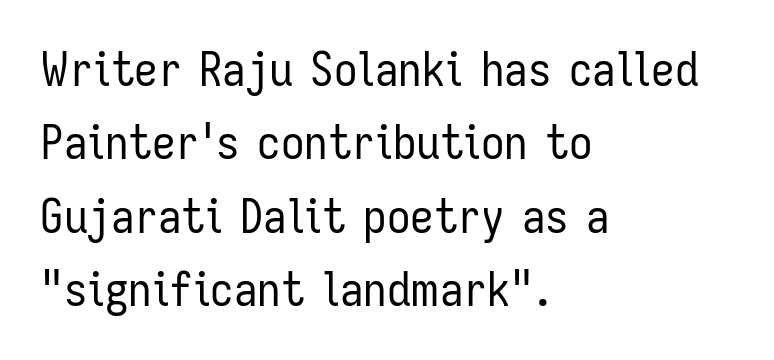
{"serif": "no", "italic": "no", "bold": "no", "weight": "regular", "width": "condensed", "stroke_contrast": "low", "x_height": "medium", "monospaced": "no", "underline": "no", "align": "left", "line_spacing": "normal", "line_spacing_ratio": 1.56, "letter_spacing": "normal", "letter_spacing_em": 0.0, "glyph_px": 47}
